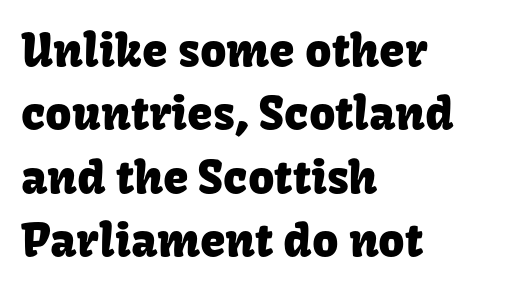
The image shows 46 px sans-serif type, upright; set left-aligned, normal line spacing (1.38x), normal letter spacing, not underlined; low stroke contrast and a medium x-height.
